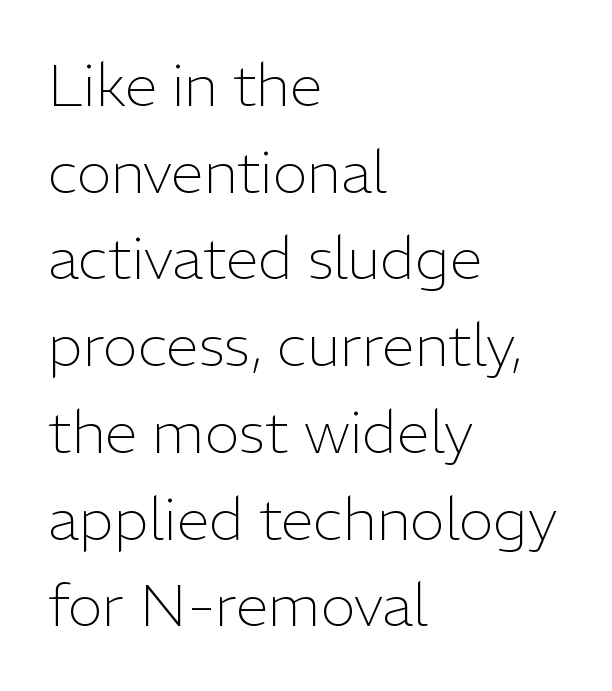
The image shows 59 px light sans-serif type, upright; set left-aligned, normal line spacing (1.47x), normal letter spacing, not underlined; low stroke contrast and a medium x-height.
